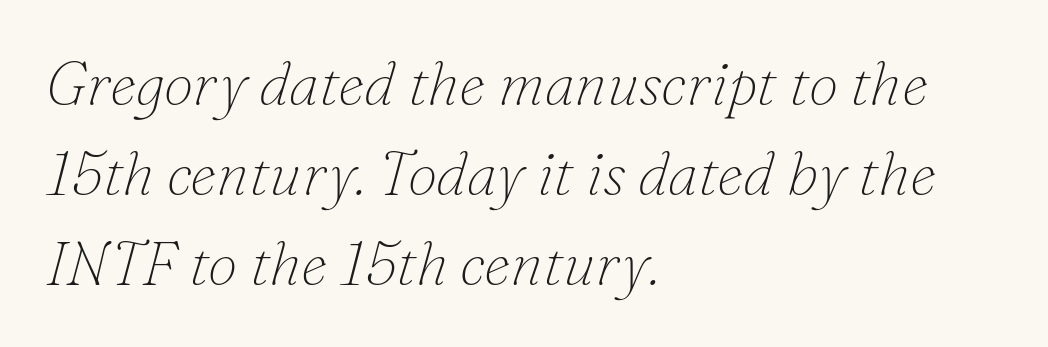
The image shows 60 px thin serif type, italic (leaning right); set left-aligned, normal line spacing (1.5x), normal letter spacing, not underlined; low stroke contrast and a small x-height.
